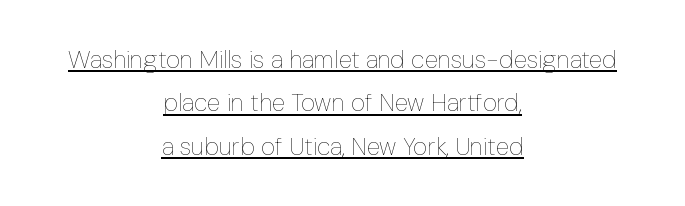
Ascenders rise straight up at ninety degrees. Summary of weight: not heavy and not bold. The typesetter has applied underlining to the passage shown. The passage is arranged like a title page — every line centered. The horizontal fit of the characters is conventional and even.
